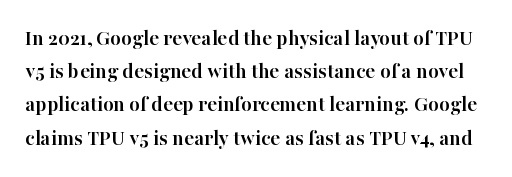
The image shows 22 px bold type, upright; set normal line spacing (1.51x), normal letter spacing, not underlined.
